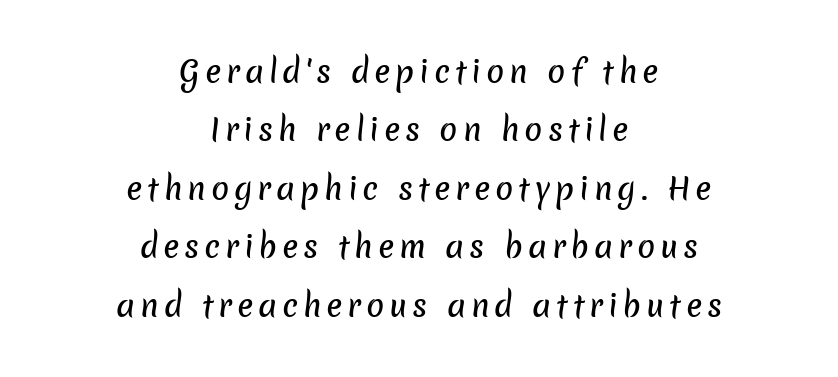
Q: Is the typeface a serif or a sans-serif typeface? A: Sans-serif.
Q: Is the text underlined? A: No.
Q: How is the paragraph aligned? A: Centered.
Q: Is the spacing between lines tight, normal or loose? A: Loose.
Q: Width (condensed, normal, or wide)? A: Normal.
Q: Stroke contrast? A: Low.
Q: x-height? A: Medium.
Q: Monospaced? A: No.
